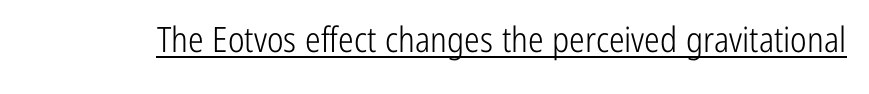
The axis of the letterforms is exactly vertical. Proportional: the letters do not fall into vertical columns. Glance below the letters and you will spot a drawn line. The letters carry no serifs — their stems end cleanly without finishing strokes.
